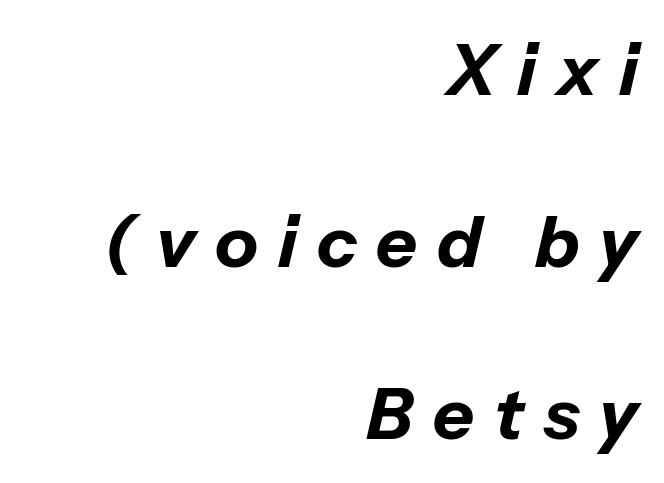
{"italic": "yes", "lean": "right", "slant_degrees": 13, "bold": "yes", "weight": "bold", "width": "normal", "stroke_contrast": "low", "x_height": "medium", "monospaced": "no", "underline": "no", "align": "right", "line_spacing": "loose", "line_spacing_ratio": 2.42, "letter_spacing": "wide", "letter_spacing_em": 0.28, "glyph_px": 71}
